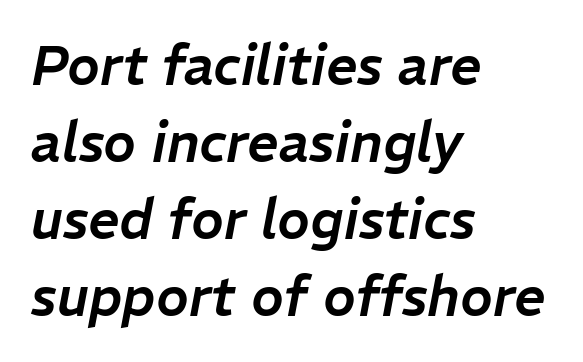
{"italic": "yes", "lean": "right", "slant_degrees": 11, "width": "normal", "stroke_contrast": "low", "x_height": "medium", "monospaced": "no", "underline": "no", "align": "left", "line_spacing": "normal", "line_spacing_ratio": 1.4, "letter_spacing": "normal", "letter_spacing_em": 0.0, "glyph_px": 55}
